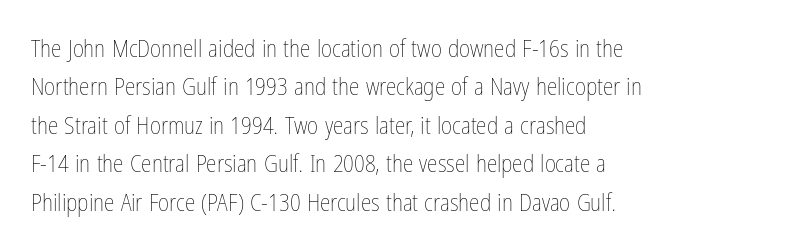
The image shows 24 px text type, upright; set left-aligned, normal line spacing (1.6x), normal letter spacing, not underlined.
